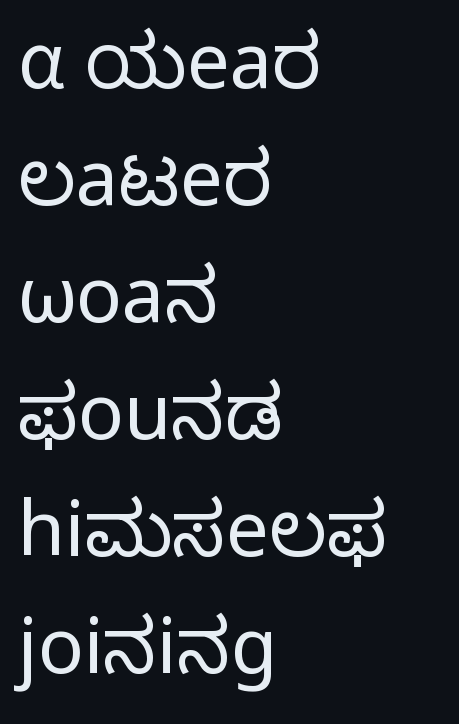
The image shows 76 px regular-weight sans-serif type, upright; set left-aligned, normal line spacing (1.54x), normal letter spacing, not underlined; low stroke contrast and a medium x-height.
